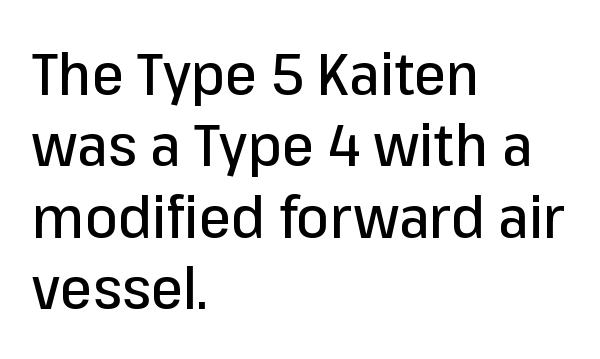
The image shows 58 px sans-serif type, upright; set left-aligned, line spacing 1.23x, normal letter spacing, not underlined; low stroke contrast and a medium x-height.
